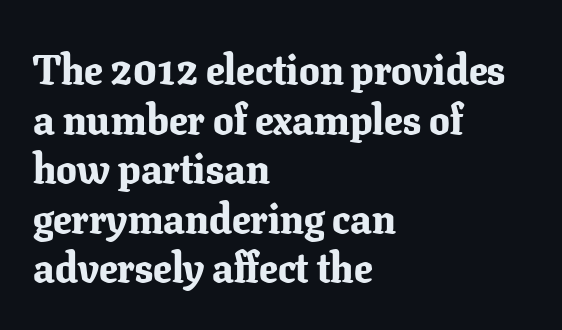
{"serif": "yes", "italic": "no", "bold": "yes", "weight": "bold", "width": "normal", "stroke_contrast": "low", "x_height": "medium", "monospaced": "no", "underline": "no", "align": "left", "line_spacing_ratio": 1.21, "letter_spacing": "normal", "letter_spacing_em": 0.0, "glyph_px": 41}
